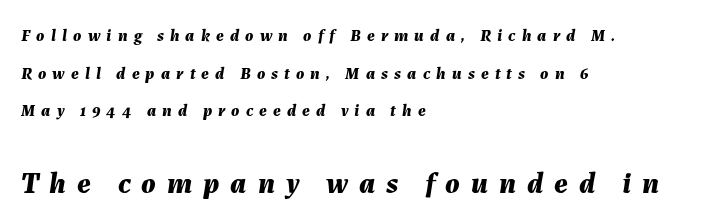
The image shows 30 px bold type, italic (leaning right); set left-aligned, loose line spacing (2.22x), unusually wide letter spacing (+0.36 em), not underlined; the second (bottom) block is 1.76x larger; medium stroke contrast and a medium x-height.
